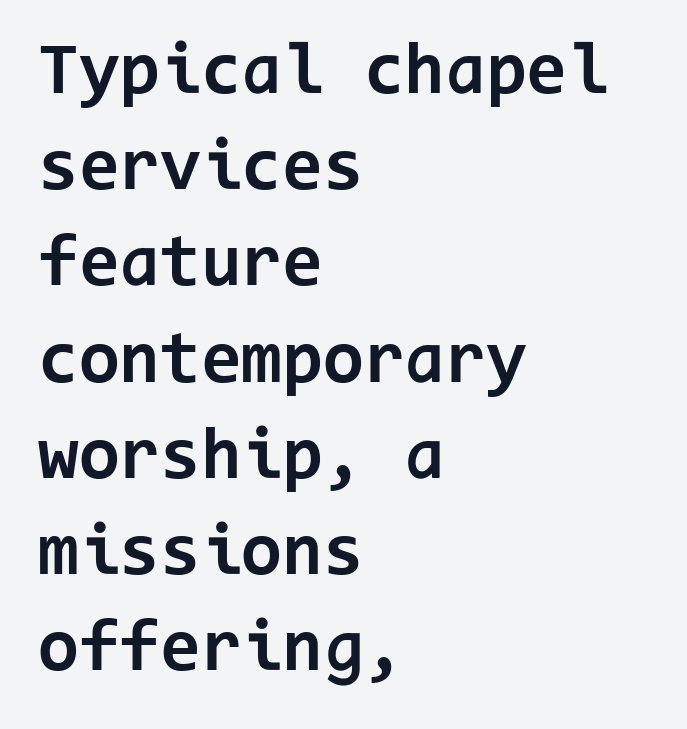
{"serif": "no", "italic": "no", "bold": "yes", "weight": "bold", "width": "normal", "stroke_contrast": "low", "x_height": "medium", "monospaced": "yes", "underline": "no", "align": "left", "line_spacing": "normal", "line_spacing_ratio": 1.3, "letter_spacing": "normal", "letter_spacing_em": 0.0, "glyph_px": 74}
